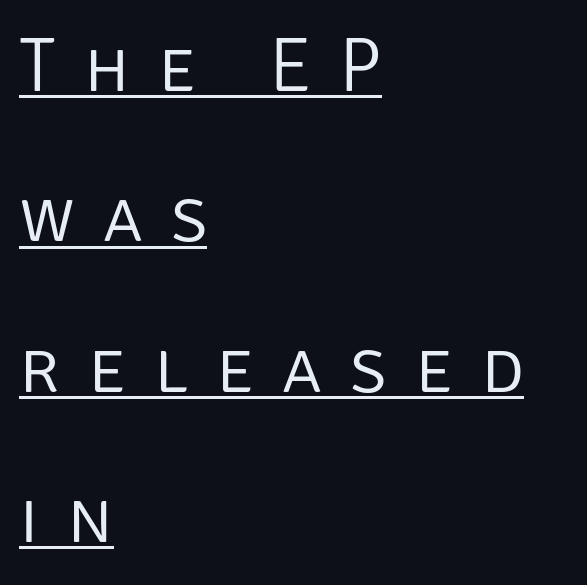
Caption: expanded tracking, letters set apart. How would I describe the line gaps? Wide and relaxed. Is the type heavy? It reads as light-to-regular instead. Proportional: the letters do not fall into vertical columns.
